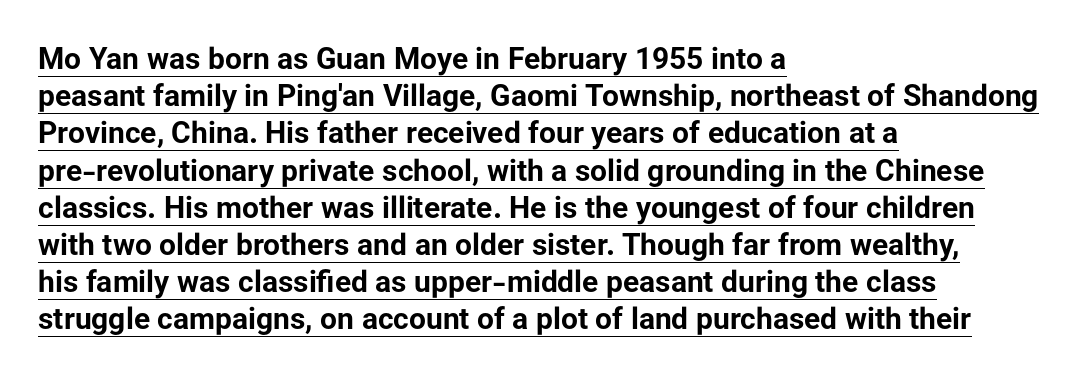
The image shows 30 px bold sans-serif type, upright; set left-aligned, line spacing 1.24x, normal letter spacing, underlined; low stroke contrast and a medium x-height.
